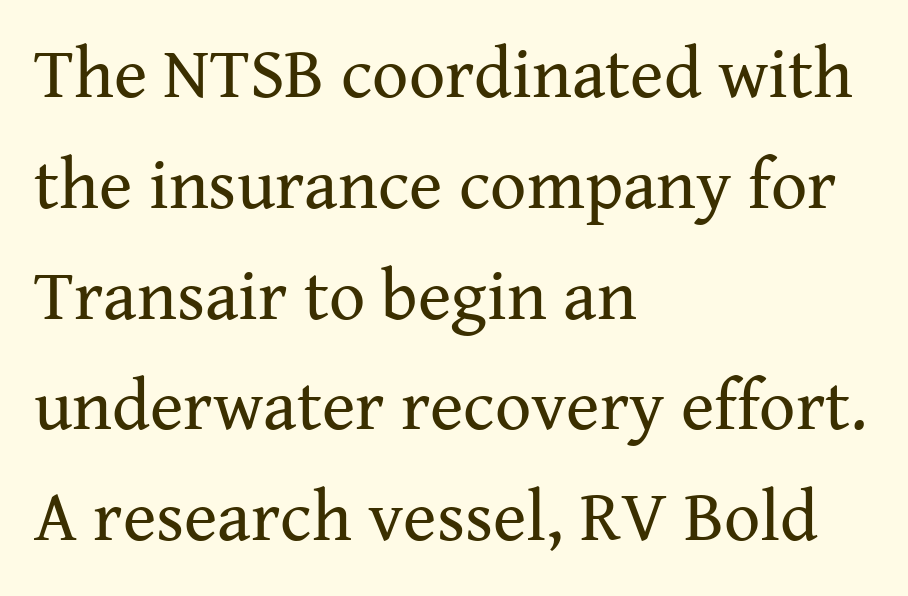
{"serif": "yes", "italic": "no", "bold": "no", "weight": "regular", "width": "normal", "stroke_contrast": "medium", "x_height": "medium", "monospaced": "no", "underline": "no", "align": "left", "line_spacing": "normal", "line_spacing_ratio": 1.56, "letter_spacing": "normal", "letter_spacing_em": 0.0, "glyph_px": 71}
